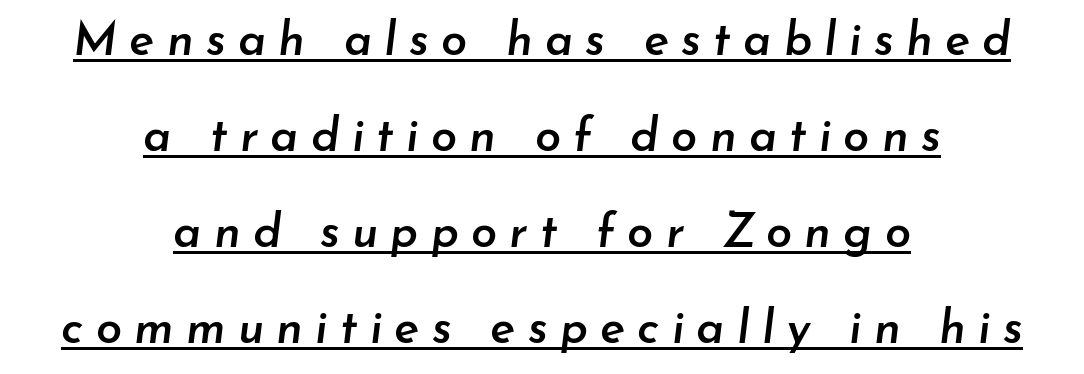
In terms of leading, this rendering errs on the spacious side. You can tell it's italic because the verticals aren't actually vertical. Where is the straight margin? There isn't one; the lines are centered. A bit beefed up — I'd call it semibold rather than bold. Somebody hit Ctrl+U on this one — the words are underlined.
